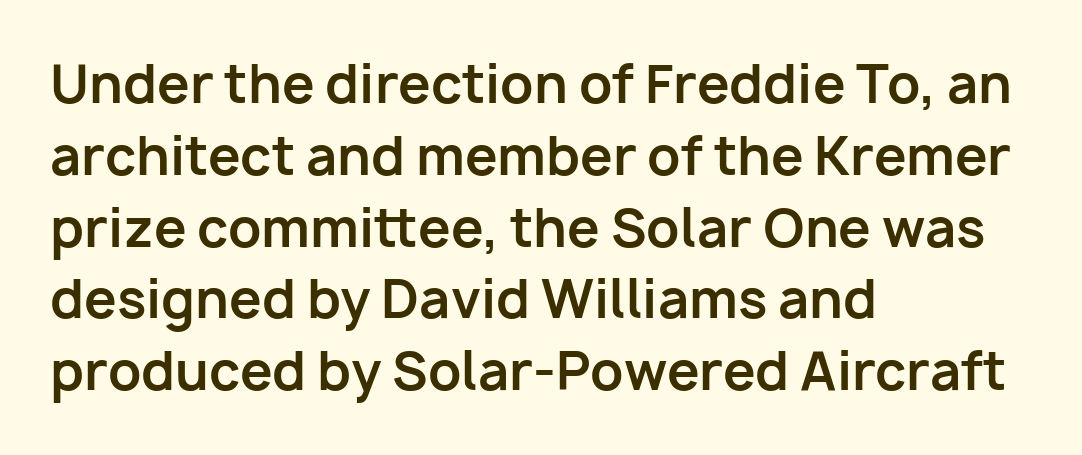
The image shows 52 px bold sans-serif type, upright; set left-aligned, normal line spacing (1.38x), normal letter spacing, not underlined; low stroke contrast and a medium x-height.
